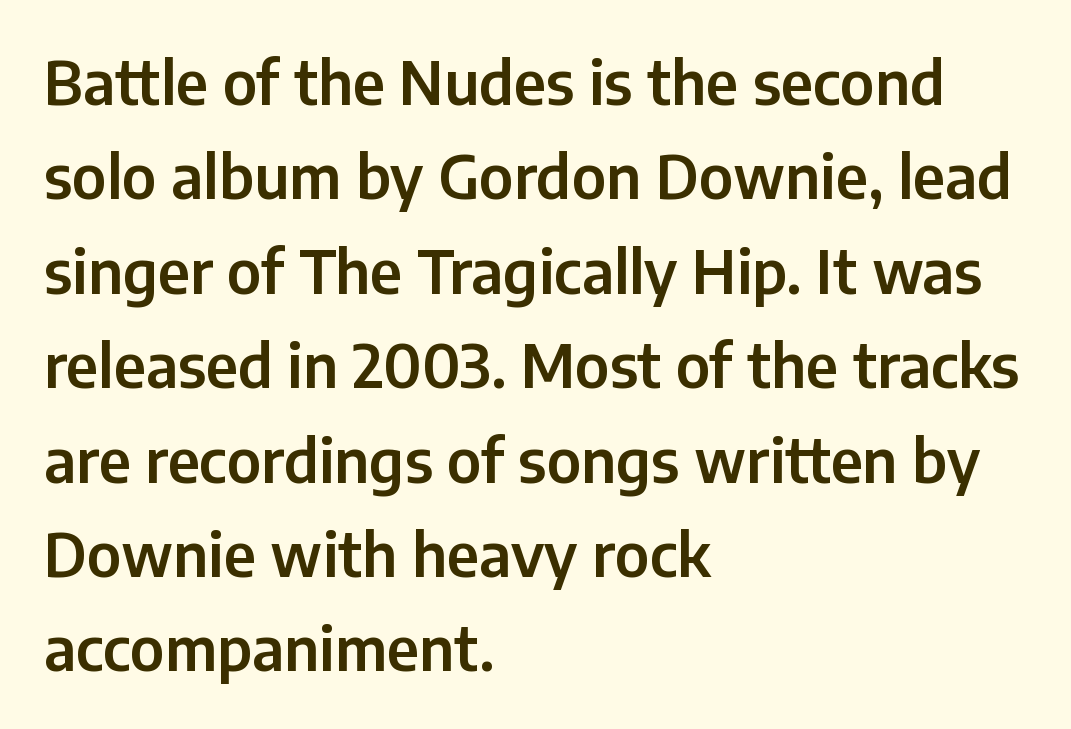
Here the glyphs are tracked normally, forming tight word shapes. You can tell it's not italic because the verticals are truly vertical. This is sans-serif lettering, the kind often seen on screens and signage. Do the characters align in a grid? No, the font is proportional. Typeset ragged right — the left edge is the straight one.
